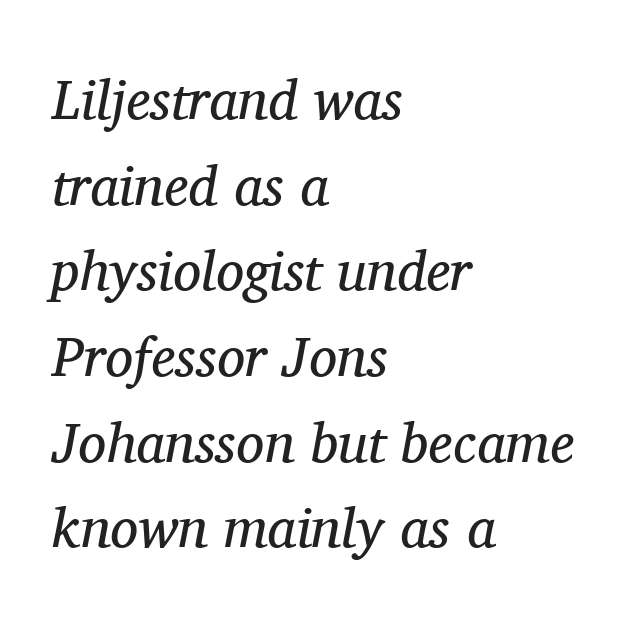
The image shows 56 px regular-weight serif type, italic (leaning right); set left-aligned, normal line spacing (1.53x), normal letter spacing, not underlined; medium stroke contrast and a medium x-height.
